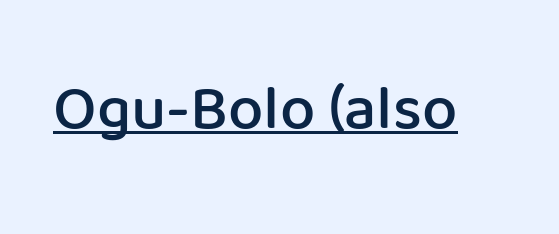
As a designer I'd log this as weight 600, semibold. Is the letter spacing exaggerated? No — it looks like the ordinary default. The words here are underlined. Note the varied advance widths — an 'i' is clearly narrower than an 'm'. Designer's note — italics off, roman on.
